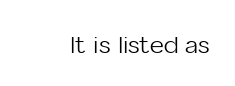
Q: Is the text bold? A: No.
Q: Is the text italic (slanted)? A: No, it is upright.
Q: Is the text underlined? A: No.
Q: Is the spacing between letters normal or unusually wide? A: Normal.
